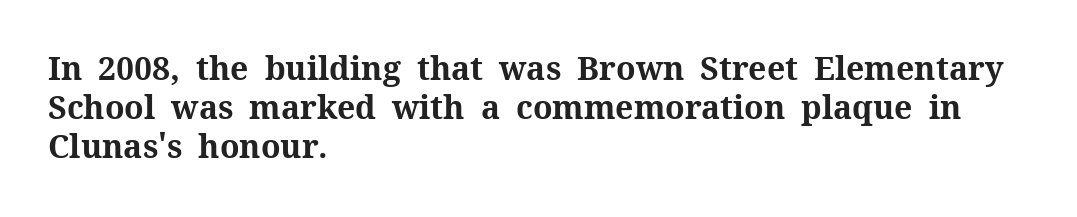
{"serif": "yes", "italic": "no", "bold": "yes", "weight": "bold", "width": "normal", "stroke_contrast": "medium", "x_height": "medium", "monospaced": "no", "underline": "no", "align": "left", "line_spacing_ratio": 1.22, "letter_spacing": "normal", "letter_spacing_em": 0.0, "glyph_px": 32}
